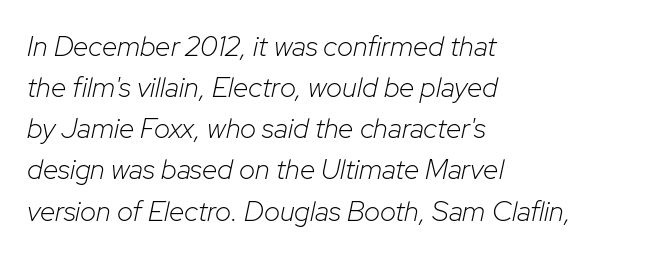
The image shows 28 px light type, italic (leaning right); set left-aligned, normal line spacing (1.47x), normal letter spacing, not underlined; low stroke contrast and a medium x-height.
